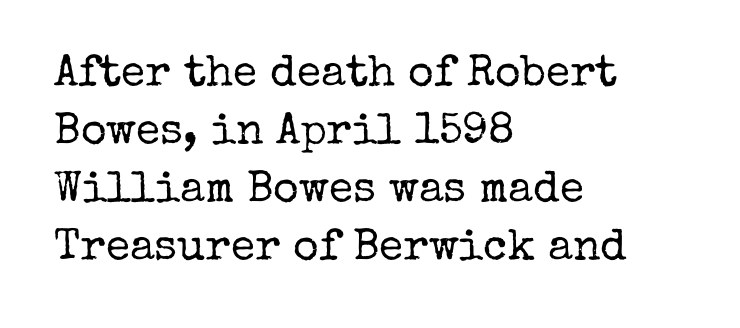
Compared with typical body copy, the letter spacing here is the same. A normal amount of white space separates one row of letters from the next. Compared with a typical body face, this is equally light or lighter still. Regarding serifs, this sample has them.
